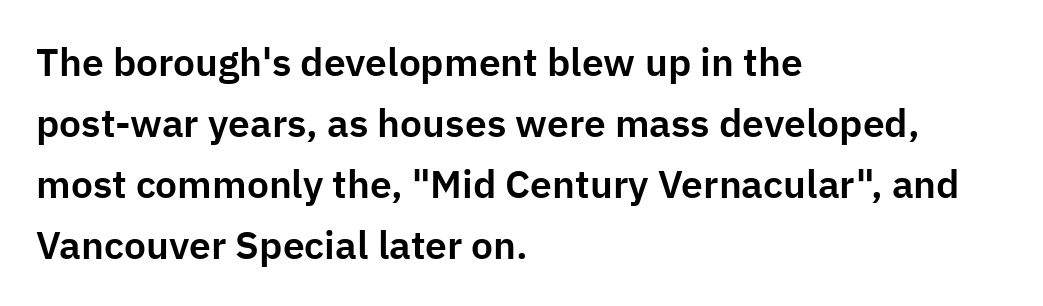
The image shows 39 px sans-serif type, upright; set left-aligned, normal line spacing (1.56x), normal letter spacing, not underlined; low stroke contrast and a medium x-height.
